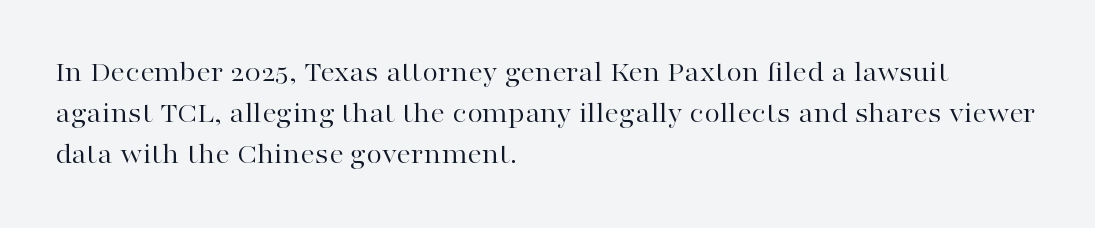
The image shows 29 px regular-weight, wide serif type, upright; set left-aligned, normal line spacing (1.41x), normal letter spacing, not underlined; high stroke contrast and a medium x-height.
